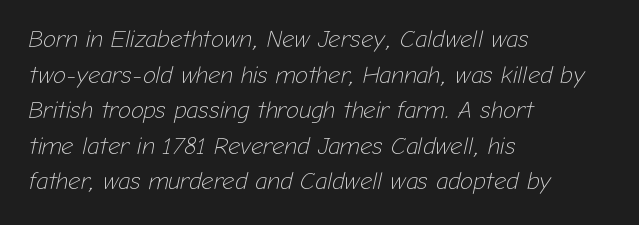
Letters rest on an invisible, unmarked baseline. Quick note: interline space is typical. Posture: slanted. The passage is arranged the way most books set body copy — flush left. Is the stroke heavy? The answer is a plain regular-or-lighter.
